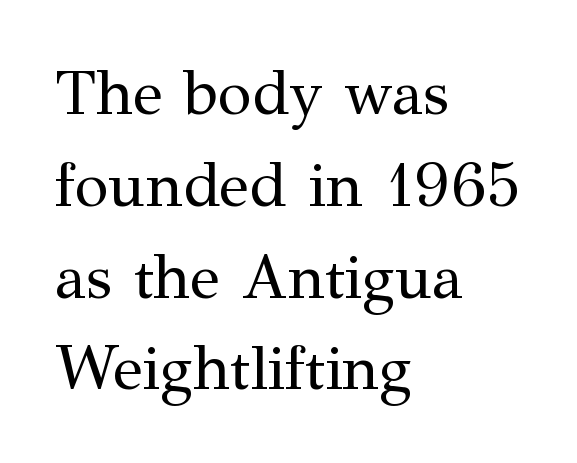
{"serif": "yes", "italic": "no", "bold": "no", "weight": "regular", "width": "normal", "stroke_contrast": "medium", "x_height": "medium", "monospaced": "no", "underline": "no", "align": "left", "line_spacing": "normal", "line_spacing_ratio": 1.48, "letter_spacing": "normal", "letter_spacing_em": 0.0, "glyph_px": 62}
